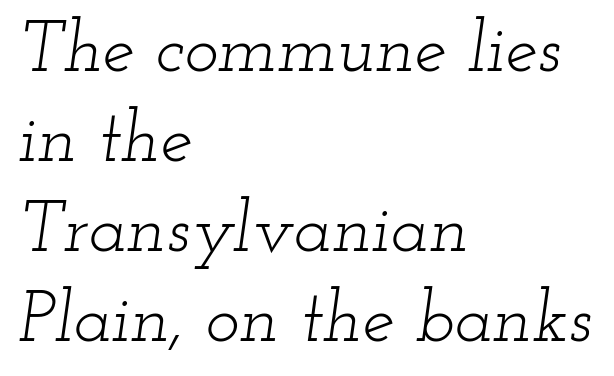
{"serif": "yes", "italic": "yes", "lean": "right", "slant_degrees": 12, "bold": "no", "weight": "light", "width": "wide", "stroke_contrast": "low", "x_height": "small", "monospaced": "no", "underline": "no", "align": "left", "line_spacing": "normal", "line_spacing_ratio": 1.25, "letter_spacing": "normal", "letter_spacing_em": 0.0, "glyph_px": 72}
